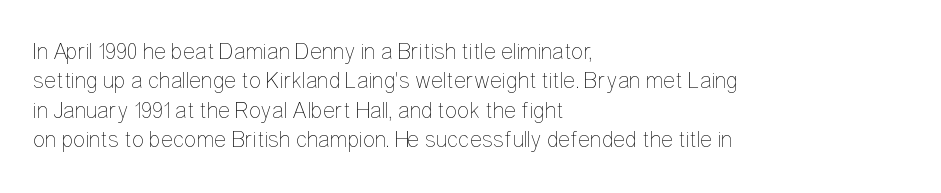
{"italic": "no", "bold": "no", "underline": "no", "align": "left", "line_spacing": "normal", "line_spacing_ratio": 1.28, "letter_spacing": "normal", "letter_spacing_em": 0.0, "glyph_px": 23}
